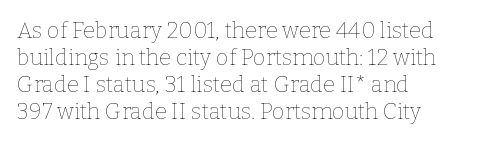
Honestly, the letter spacing is just normal — you wouldn't notice it. A student would call this left alignment; a typographer would say flush left, rag right. The font sits on the lighter half of the weight spectrum, regular included. Just letters on the line, the space beneath them empty.
